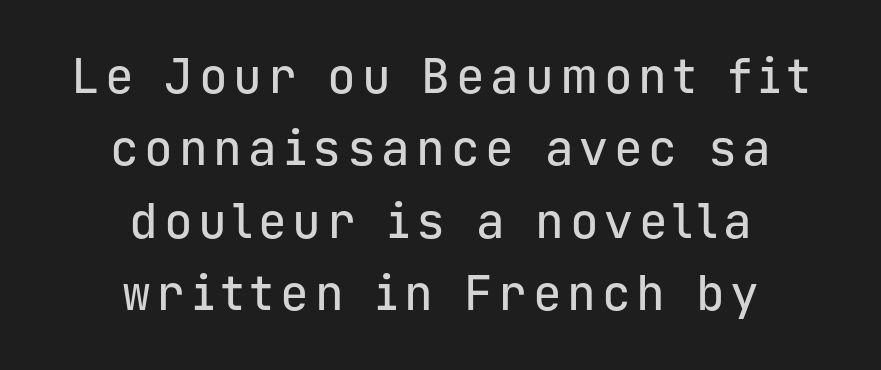
The image shows 48 px sans-serif type, upright, monospaced; set centered, normal line spacing (1.51x), not underlined; low stroke contrast and a medium x-height.
